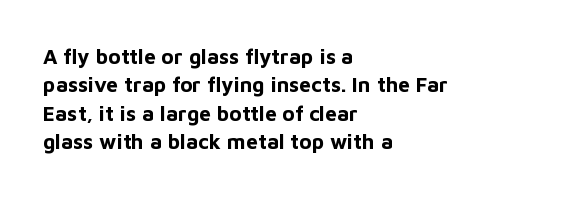
The lines in this sample share a left origin and differ only in where they stop. The block of text has a typical density, with ordinary space between rows. Posture: upright roman. The characters look thick and weighty, a clear bold. Letters rest on an invisible, unmarked baseline. There is no visible air inserted between adjacent glyphs.
